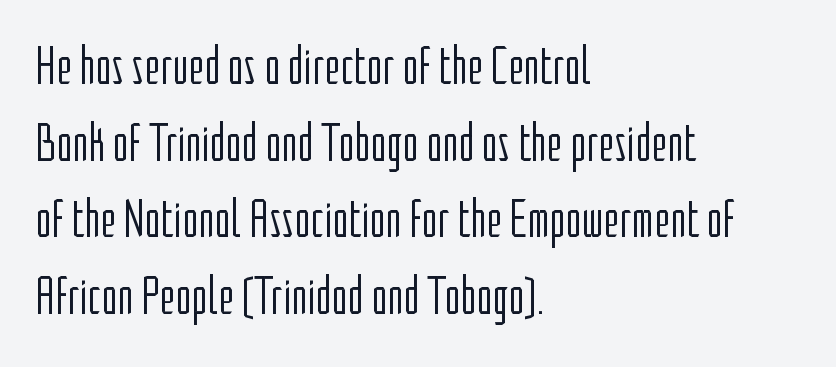
Q: Is the text bold? A: No.
Q: Is the text italic (slanted)? A: No, it is upright.
Q: Is the typeface a serif or a sans-serif typeface? A: Sans-serif.
Q: Is the text underlined? A: No.
Q: How is the paragraph aligned? A: Left-aligned.
Q: Is the spacing between letters normal or unusually wide? A: Normal.
Q: Is the spacing between lines tight, normal or loose? A: Normal.
Q: Width (condensed, normal, or wide)? A: Condensed.
Q: Stroke contrast? A: Low.
Q: x-height? A: Medium.
Q: Monospaced? A: No.
